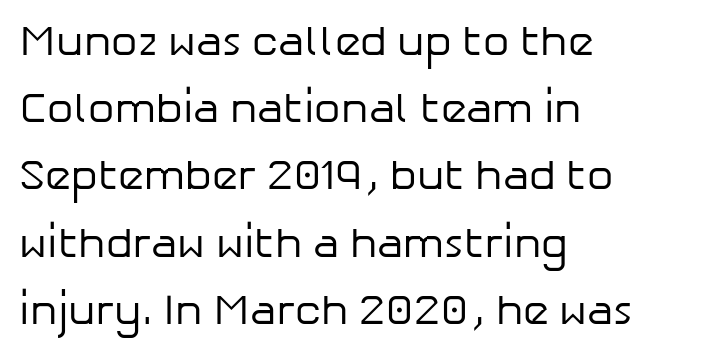
The image shows 42 px regular-weight sans-serif type, upright; set left-aligned, normal line spacing (1.6x), normal letter spacing, not underlined; low stroke contrast and a medium x-height.
